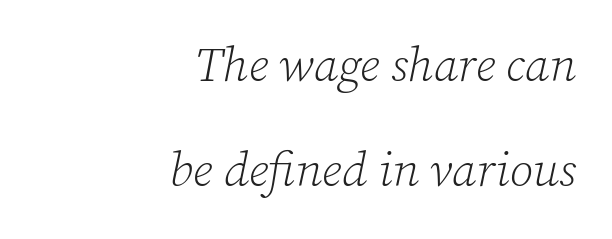
{"serif": "yes", "italic": "yes", "lean": "right", "slant_degrees": 12, "bold": "no", "weight": "light", "width": "normal", "stroke_contrast": "low", "x_height": "medium", "monospaced": "no", "underline": "no", "align": "right", "line_spacing": "loose", "line_spacing_ratio": 2.18, "letter_spacing": "normal", "letter_spacing_em": 0.0, "glyph_px": 48}
